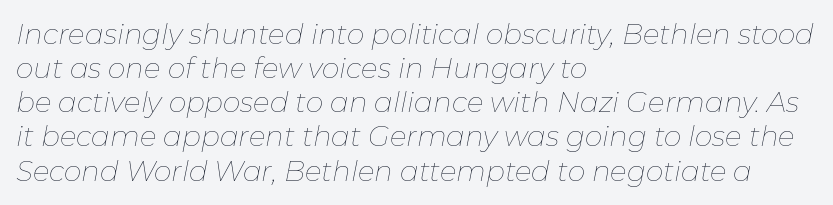
{"italic": "yes", "lean": "right", "slant_degrees": 11, "bold": "no", "weight": "thin", "width": "normal", "stroke_contrast": "low", "x_height": "medium", "monospaced": "no", "underline": "no", "align": "left", "line_spacing_ratio": 1.22, "letter_spacing": "normal", "letter_spacing_em": 0.0, "glyph_px": 28}
